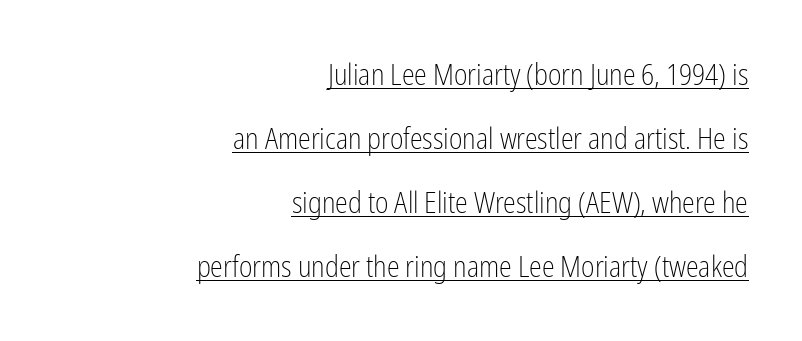
The rendering anchors every line to the right-hand side. Nothing sits at the stroke ends, so this counts as sans-serif. Do the letters lean? They stand straight. You could not count columns in this text — the font is proportionally spaced. Vertical stems look standard width or narrower in stroke. The face used here is rendered with its standard letterfit.
